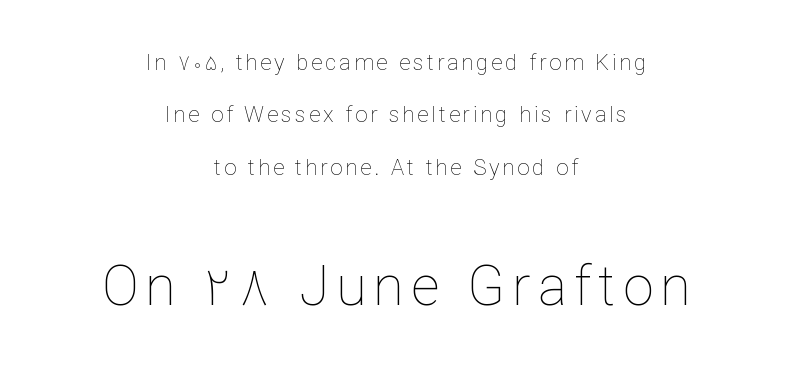
The image shows 55 px thin type, upright; set centered, loose line spacing (2.38x), not underlined; the second (bottom) block is 2.5x larger; low stroke contrast and a medium x-height.
